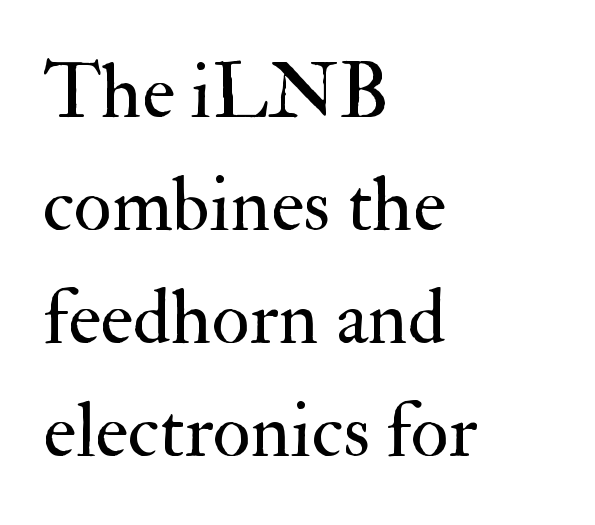
{"serif": "yes", "italic": "no", "bold": "no", "weight": "regular", "width": "normal", "stroke_contrast": "medium", "x_height": "small", "monospaced": "no", "underline": "no", "align": "left", "line_spacing": "normal", "line_spacing_ratio": 1.45, "letter_spacing": "normal", "letter_spacing_em": 0.0, "glyph_px": 78}
